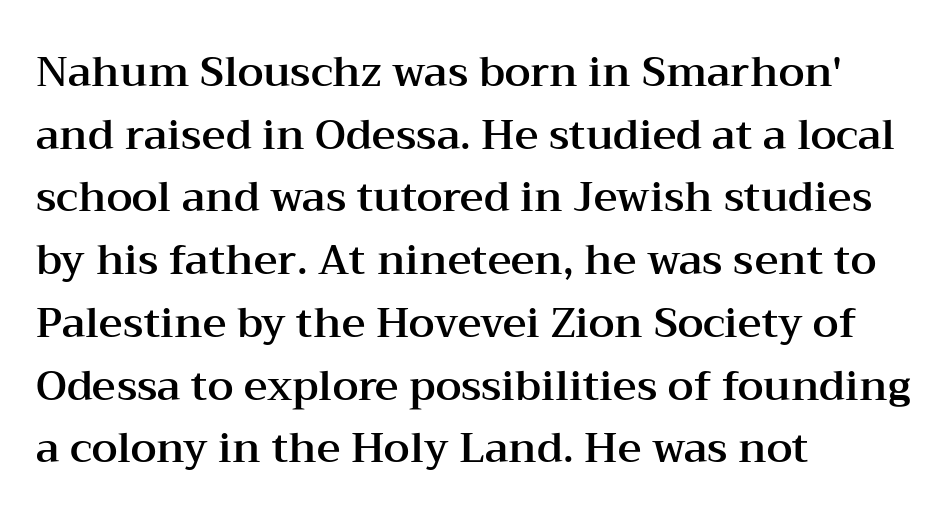
This sample keeps an unexceptional amount of space between lines. The passage shown is not underscored anywhere. The designer went with a serif here, giving each stem small feet. Posture: upright roman.
